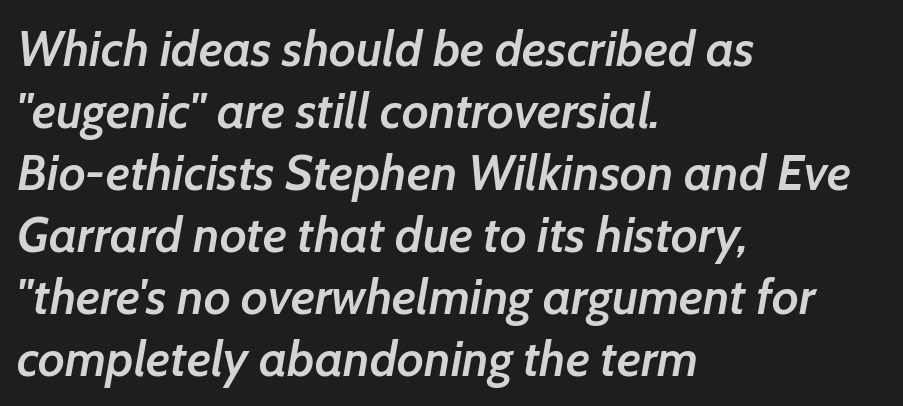
{"italic": "yes", "lean": "right", "slant_degrees": 7, "bold": "semi", "weight": "semibold", "width": "normal", "stroke_contrast": "low", "x_height": "medium", "monospaced": "no", "underline": "no", "align": "left", "line_spacing_ratio": 1.24, "letter_spacing": "normal", "letter_spacing_em": 0.0, "glyph_px": 50}
